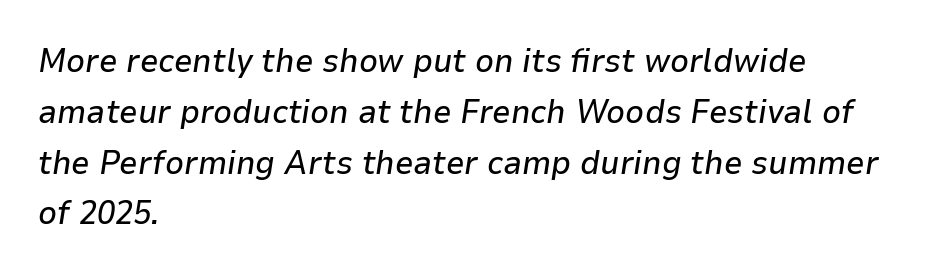
The image shows 33 px text type, italic (leaning right); set left-aligned, normal line spacing (1.54x), normal letter spacing, not underlined; low stroke contrast and a medium x-height.
